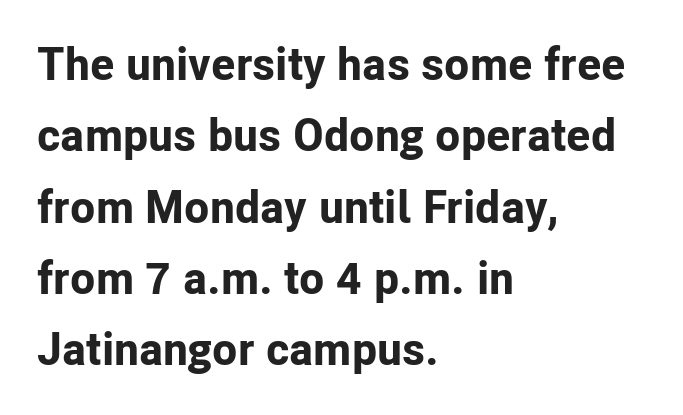
The image shows 46 px bold sans-serif type, upright; set left-aligned, normal line spacing (1.55x), normal letter spacing, not underlined; low stroke contrast and a medium x-height.
